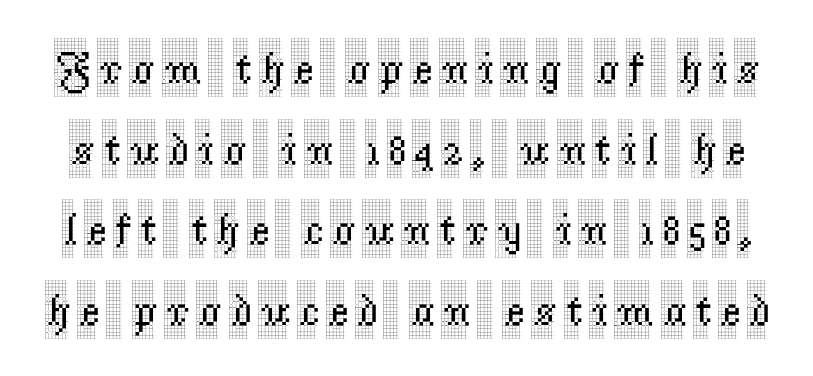
The image shows 45 px condensed serif type, upright; set line spacing 1.79x, not underlined; a large x-height.
